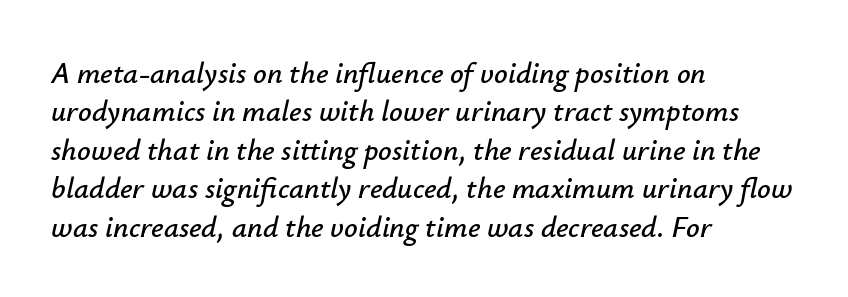
Q: Is the text italic (slanted)? A: Yes, it leans right by about 12 degrees.
Q: Is the text underlined? A: No.
Q: How is the paragraph aligned? A: Left-aligned.
Q: Is the spacing between letters normal or unusually wide? A: Normal.
Q: Is the spacing between lines tight, normal or loose? A: Normal.
Q: Width (condensed, normal, or wide)? A: Normal.
Q: Stroke contrast? A: Low.
Q: x-height? A: Small.
Q: Monospaced? A: No.
